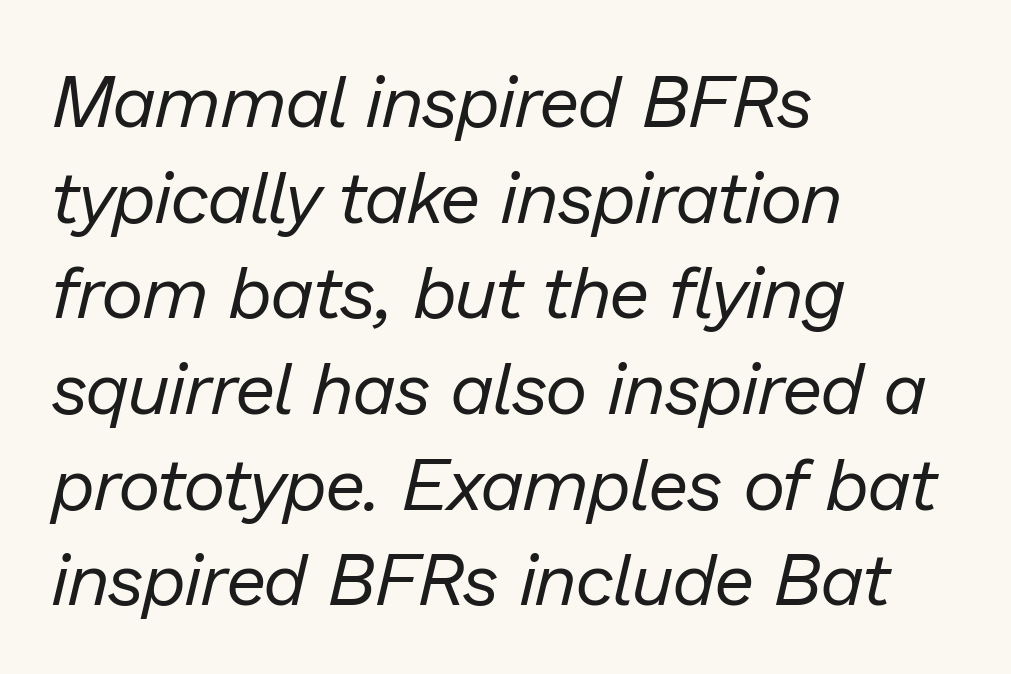
The image shows 73 px regular-weight type, italic (leaning right); set left-aligned, normal line spacing (1.31x), normal letter spacing, not underlined; low stroke contrast and a medium x-height.
